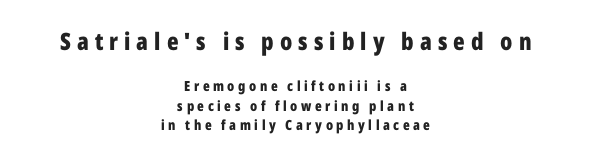
The image shows 24 px bold type, upright; set centered, normal line spacing (1.38x), unusually wide letter spacing (+0.25 em), not underlined; the first (top) block is 1.71x larger.
